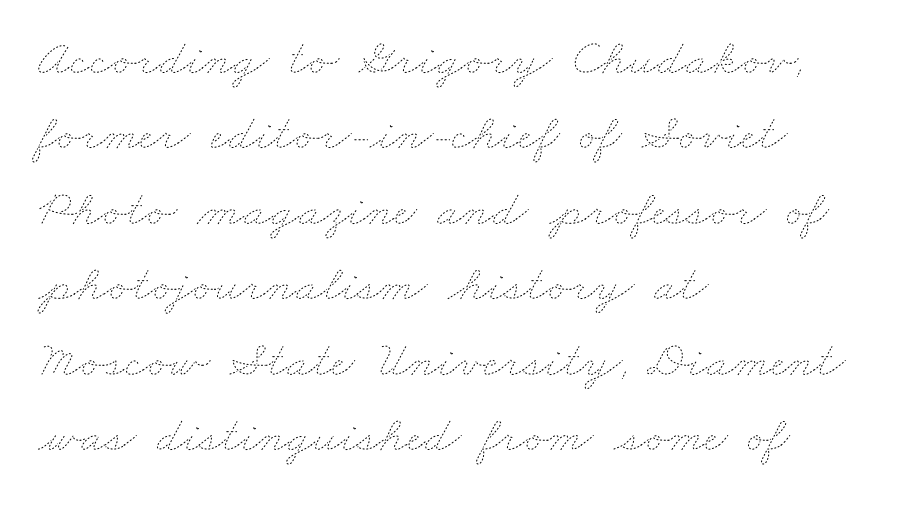
The image shows 51 px thin, wide type; set left-aligned, normal line spacing (1.48x), normal letter spacing, not underlined; low stroke contrast and a small x-height.
